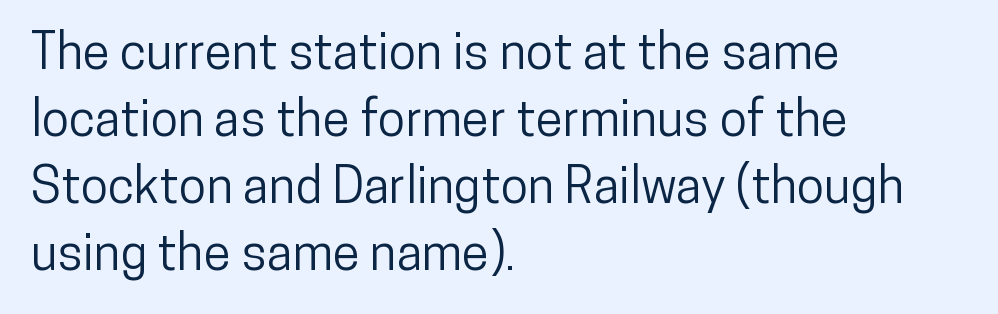
The image shows 50 px condensed sans-serif type, upright; set left-aligned, normal line spacing (1.34x), normal letter spacing, not underlined; low stroke contrast and a medium x-height.
